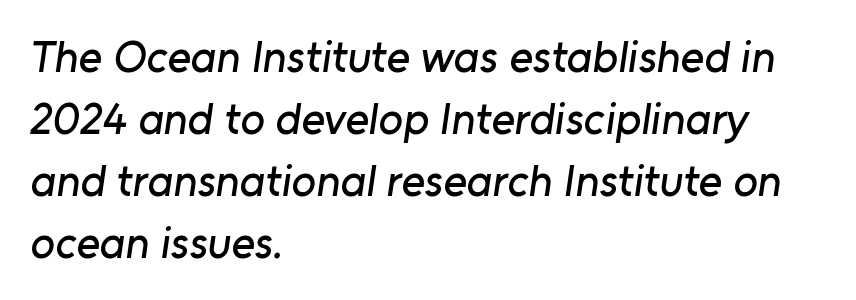
Students, observe: this is what conventionally led text looks like. Letter spacing: default. Underline: absent. This sample is left-justified, so line endings fall wherever the words run out. A typesetter would call this proportional, since set widths differ per character. Grotesque or geometric, the face here clearly has no serifs.
